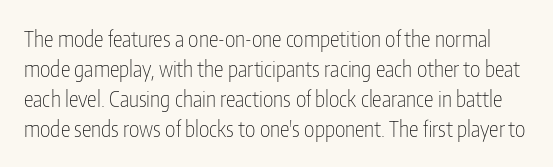
The image shows 22 px text type, upright; set normal line spacing (1.37x), normal letter spacing, not underlined.
